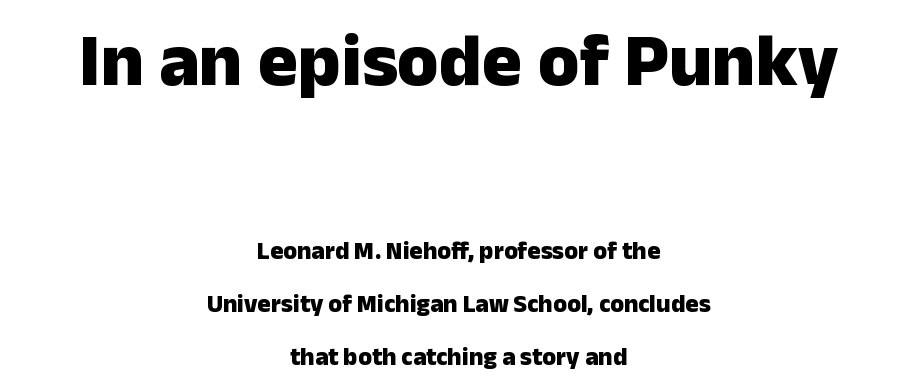
A roman cut, with each character standing at attention. Unlike a traditional serif, this face leaves its strokes unadorned. Each letter keeps its own natural width here, so spacing adapts to shape. Students, note that the glyphs here touch the page at normal intervals. The rendering shrinks the type as you move from the upper chunk to the lower. Loosely led — the rows are spread out.
